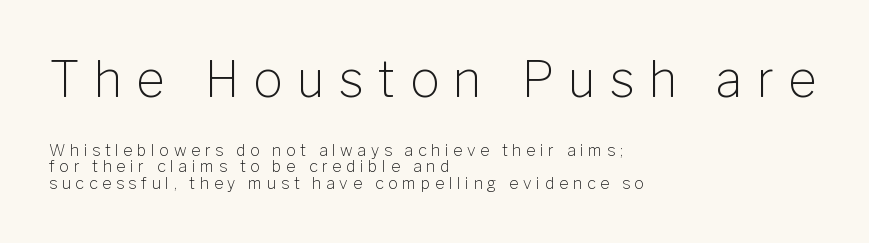
The image shows 49 px light sans-serif type, upright; set left-aligned, tight line spacing (1.05x), unusually wide letter spacing (+0.29 em), not underlined; the first (top) block is 3.06x larger; low stroke contrast and a medium x-height.
